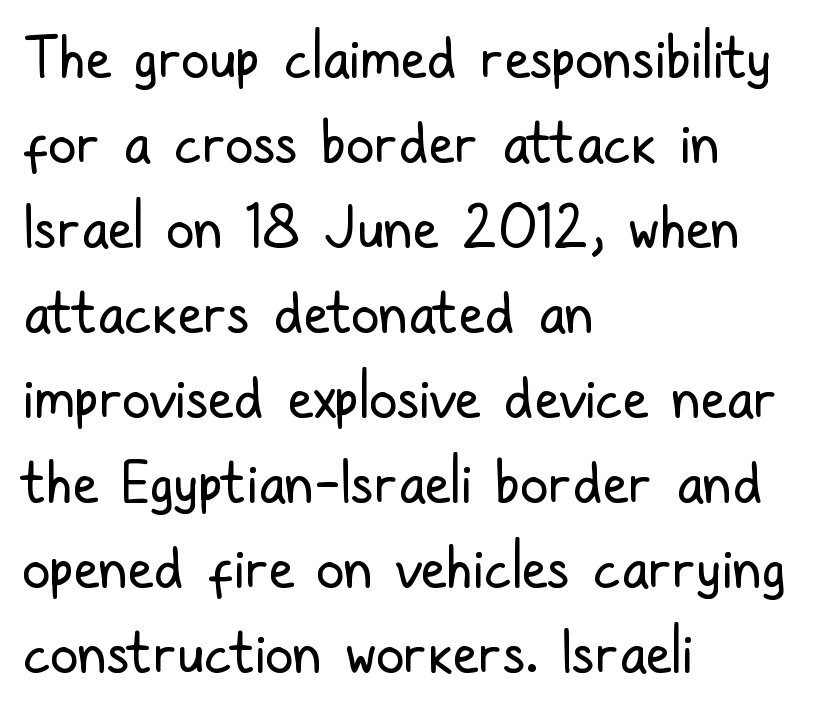
The specimen omits any rule beneath the text block's lines. Style check: upright. Horizontally, the lines are justified to the leading edge only. Normally led — the rows are evenly, conventionally spaced. This is not heavy type; no bold has been used. Proportional: the letters do not fall into vertical columns.
